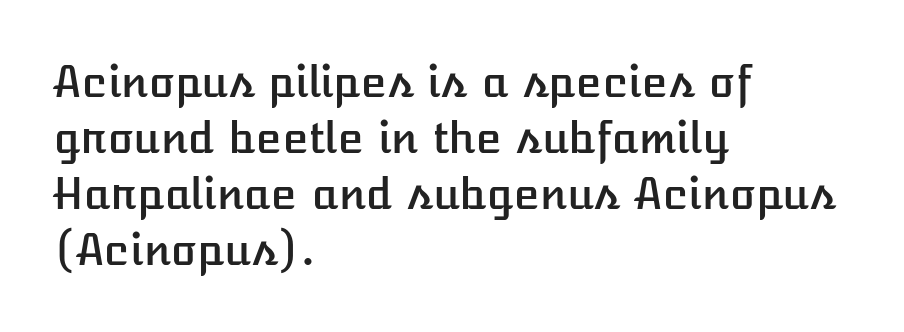
{"italic": "no", "width": "normal", "stroke_contrast": "low", "x_height": "medium", "monospaced": "no", "underline": "no", "align": "left", "line_spacing": "normal", "line_spacing_ratio": 1.3, "letter_spacing": "normal", "letter_spacing_em": 0.0, "glyph_px": 43}
